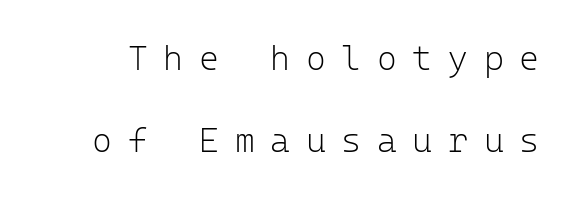
{"serif": "no", "italic": "no", "bold": "no", "weight": "light", "width": "normal", "stroke_contrast": "low", "x_height": "medium", "monospaced": "yes", "underline": "no", "line_spacing": "loose", "line_spacing_ratio": 2.41, "letter_spacing": "wide", "letter_spacing_em": 0.46, "glyph_px": 34}
